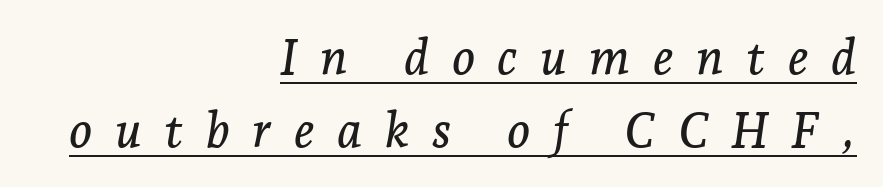
The image shows 49 px serif type, italic (leaning right); set right-aligned, normal line spacing (1.49x), unusually wide letter spacing (+0.46 em), underlined; low stroke contrast and a medium x-height.
